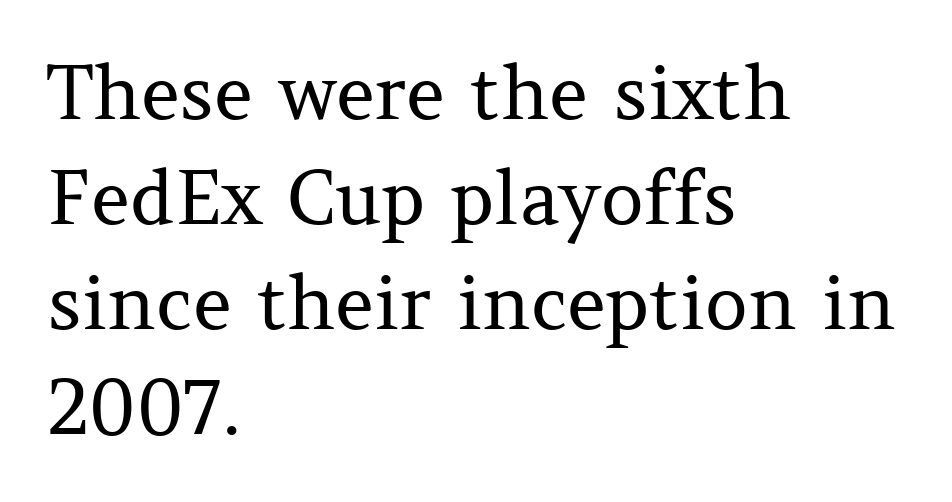
Q: Is the text bold? A: No.
Q: Is the text italic (slanted)? A: No, it is upright.
Q: Is the typeface a serif or a sans-serif typeface? A: Serif.
Q: Is the text underlined? A: No.
Q: How is the paragraph aligned? A: Left-aligned.
Q: Is the spacing between letters normal or unusually wide? A: Normal.
Q: Is the spacing between lines tight, normal or loose? A: Normal.
Q: Width (condensed, normal, or wide)? A: Normal.
Q: Stroke contrast? A: Medium.
Q: x-height? A: Medium.
Q: Monospaced? A: No.
